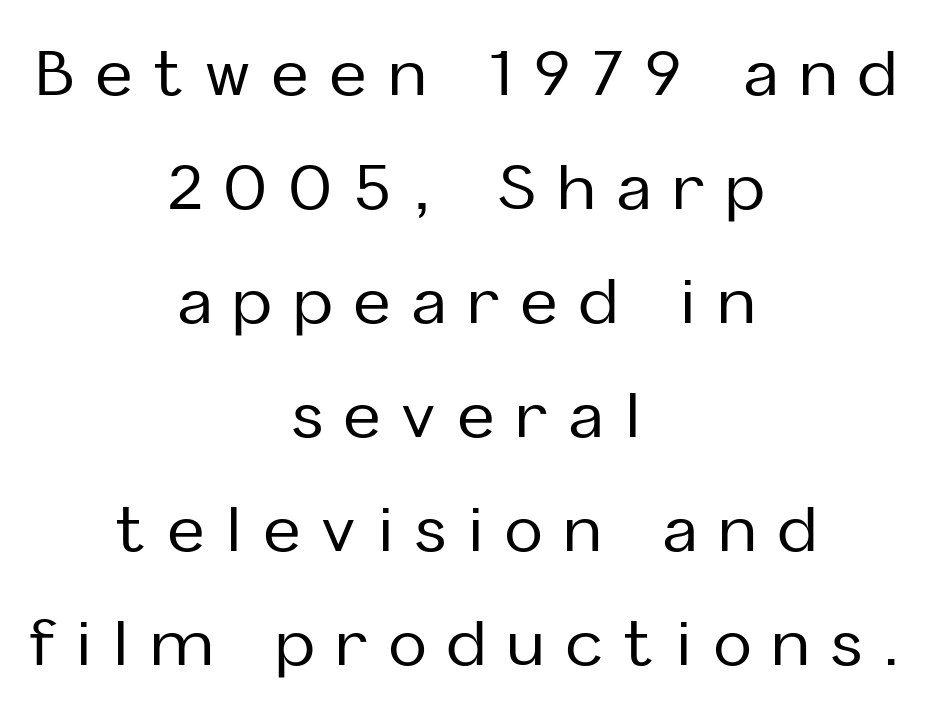
The face used here is rendered with a markedly widened letterfit. The passage shown is typed in a proportional face where columns would drift. The letters stand straight up with perfectly vertical stems. Any mark beneath the type? The region is blank. Both edges are ragged and mirror each other, which tells us the setting is centered.
